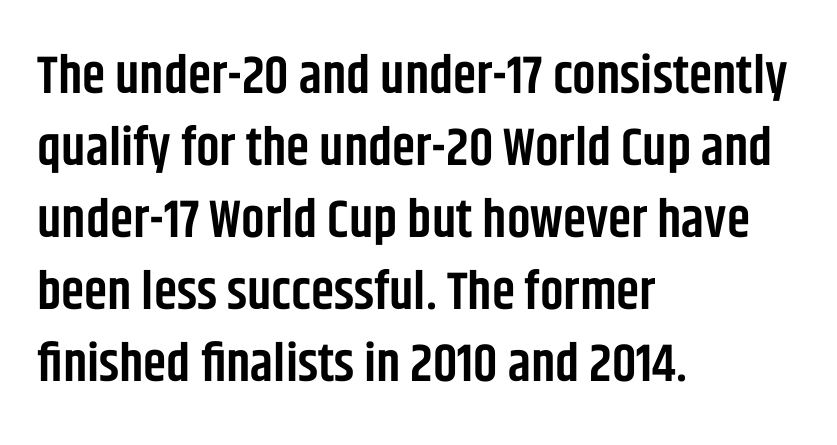
In terms of letterform style, serifs are entirely absent. Regarding leading, the lines here are spaced in the standard way. Looks like regular typesetting: each glyph gets only the width it needs. Casual observation: everything's shoved over to the left. Students, note that the glyphs here touch the page at normal intervals.
